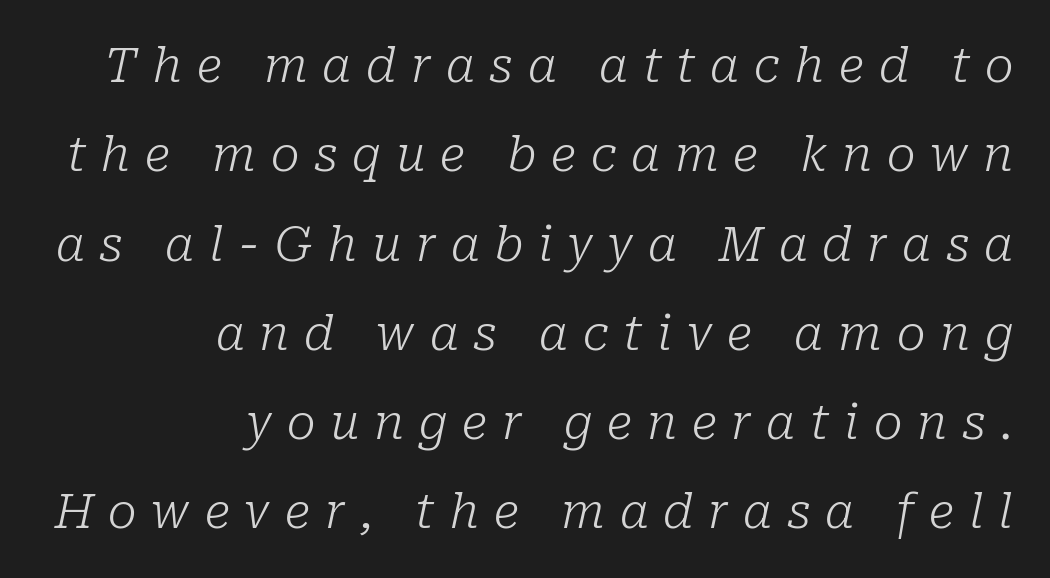
{"serif": "yes", "italic": "yes", "lean": "right", "slant_degrees": 10, "bold": "no", "weight": "light", "width": "normal", "stroke_contrast": "low", "x_height": "medium", "monospaced": "no", "underline": "no", "align": "right", "line_spacing_ratio": 1.86, "letter_spacing": "wide", "letter_spacing_em": 0.31, "glyph_px": 48}
